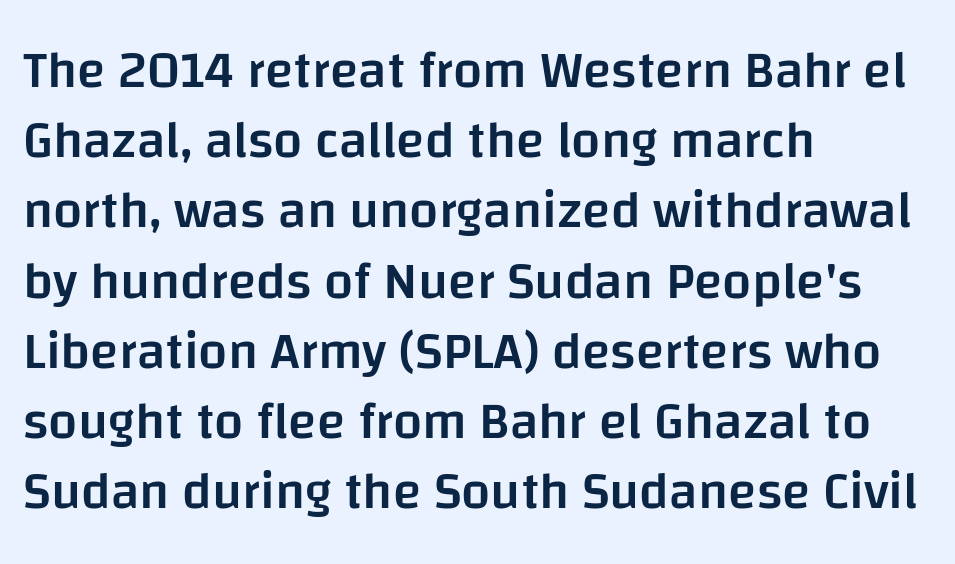
{"serif": "no", "italic": "no", "bold": "semi", "weight": "semibold", "width": "normal", "stroke_contrast": "low", "x_height": "large", "monospaced": "no", "underline": "no", "align": "left", "line_spacing": "normal", "line_spacing_ratio": 1.35, "letter_spacing": "normal", "letter_spacing_em": 0.0, "glyph_px": 52}
